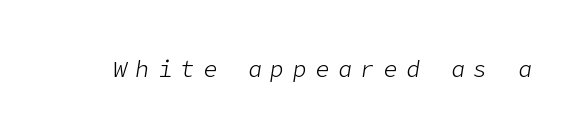
The image shows 23 px text type, italic (leaning right); set unusually wide letter spacing (+0.38 em), not underlined.
